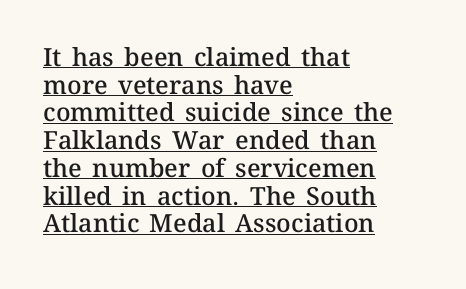
Q: Is the text bold? A: Semi-bold.
Q: Is the text italic (slanted)? A: No, it is upright.
Q: Is the text underlined? A: Yes.
Q: How is the paragraph aligned? A: Left-aligned.
Q: Is the spacing between letters normal or unusually wide? A: Normal.
Q: Is the spacing between lines tight, normal or loose? A: Tight.
